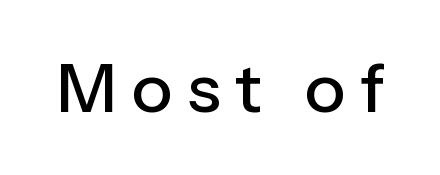
Q: Is the text italic (slanted)? A: No, it is upright.
Q: Is the typeface a serif or a sans-serif typeface? A: Sans-serif.
Q: Is the text underlined? A: No.
Q: Is the spacing between letters normal or unusually wide? A: Unusually wide.
Q: Width (condensed, normal, or wide)? A: Normal.
Q: Stroke contrast? A: Low.
Q: x-height? A: Medium.
Q: Monospaced? A: No.
